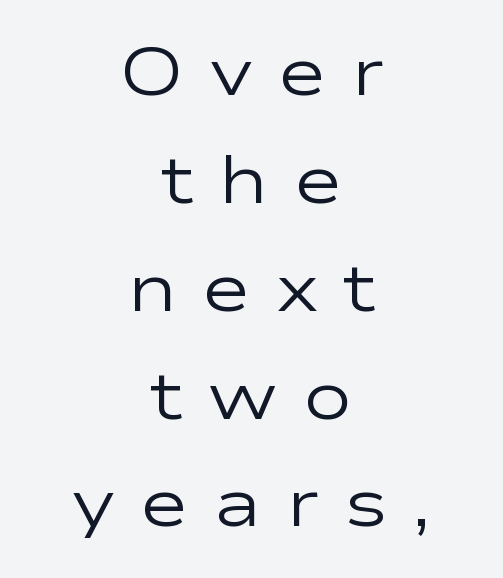
{"serif": "no", "italic": "no", "bold": "no", "weight": "regular", "width": "wide", "stroke_contrast": "low", "x_height": "medium", "monospaced": "no", "underline": "no", "align": "center", "line_spacing": "normal", "line_spacing_ratio": 1.61, "letter_spacing": "wide", "letter_spacing_em": 0.36, "glyph_px": 67}
